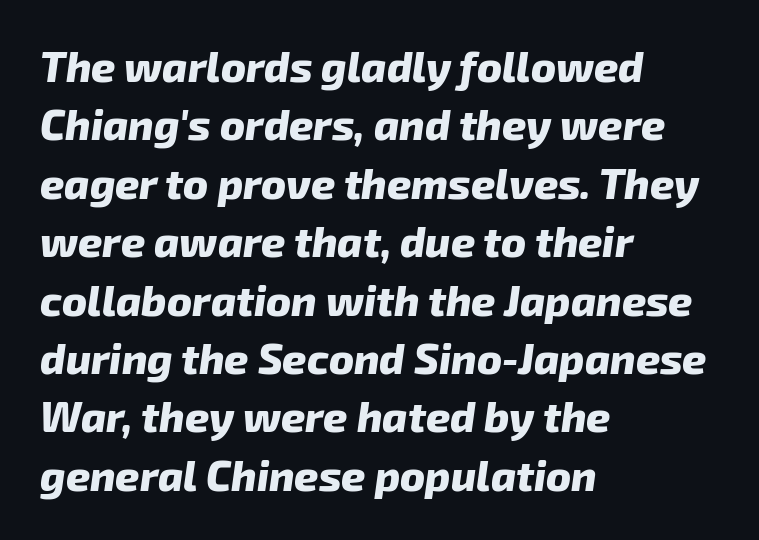
The characters look thick and weighty, a clear bold. Honestly, the row spacing looks completely unremarkable. The gaps between neighbouring characters are ordinary and unremarkable. Looks like regular typesetting: each glyph gets only the width it needs.
